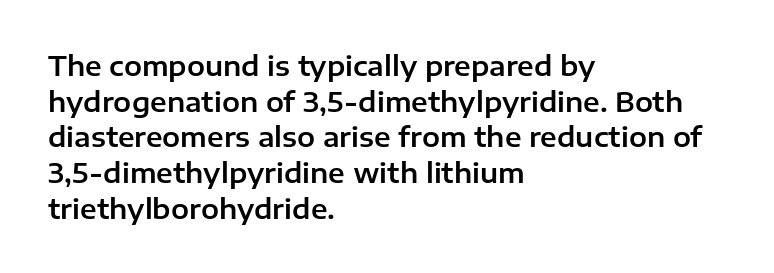
Q: Is the text italic (slanted)? A: No, it is upright.
Q: Is the text underlined? A: No.
Q: How is the paragraph aligned? A: Left-aligned.
Q: Is the spacing between letters normal or unusually wide? A: Normal.
Q: Is the spacing between lines tight, normal or loose? A: Normal.
